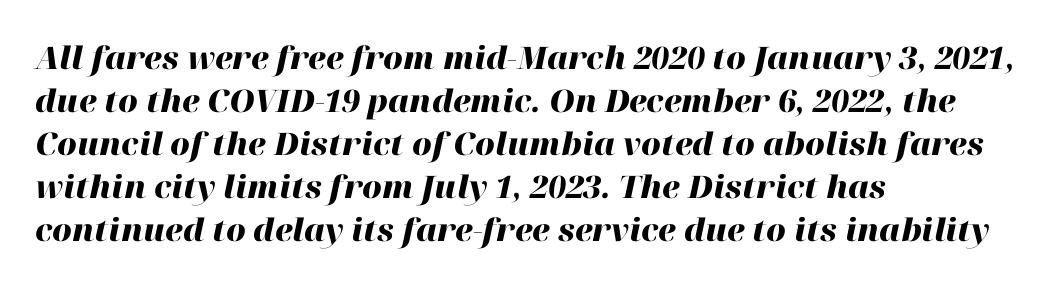
The image shows 31 px heavy type, italic (leaning right); set left-aligned, normal line spacing (1.39x), normal letter spacing, not underlined; high stroke contrast and a medium x-height.
